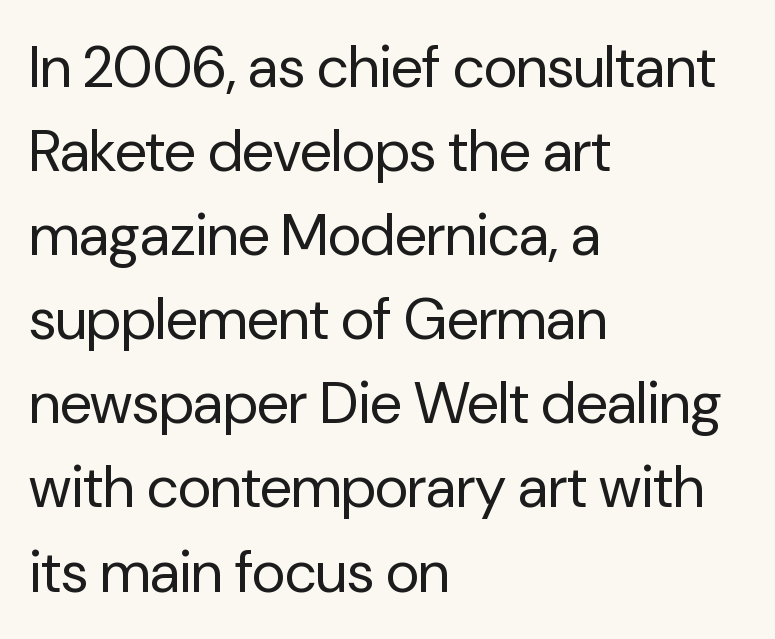
The image shows 58 px regular-weight sans-serif type, upright; set left-aligned, normal line spacing (1.45x), normal letter spacing, not underlined; low stroke contrast and a medium x-height.
